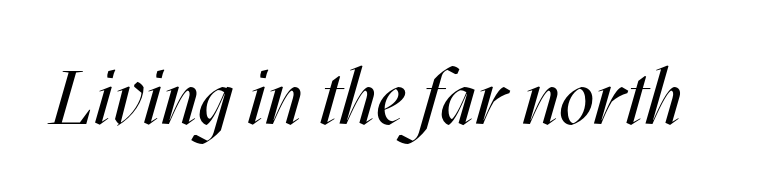
Q: Is the text bold? A: No.
Q: Is the text italic (slanted)? A: Yes, it leans right by about 17 degrees.
Q: Is the text underlined? A: No.
Q: Is the spacing between letters normal or unusually wide? A: Normal.
Q: Width (condensed, normal, or wide)? A: Condensed.
Q: Stroke contrast? A: Medium.
Q: x-height? A: Large.
Q: Monospaced? A: No.
